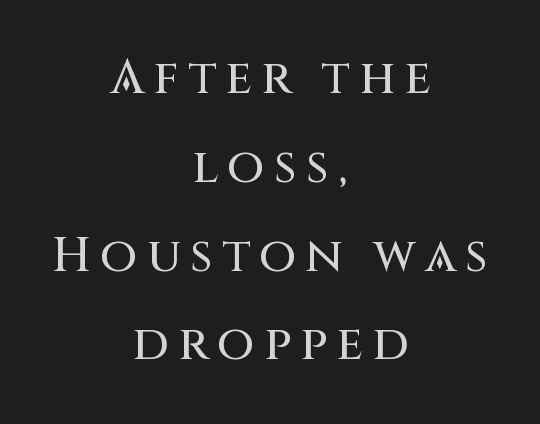
Q: Is the text italic (slanted)? A: No, it is upright.
Q: Is the typeface a serif or a sans-serif typeface? A: Sans-serif.
Q: Is the text underlined? A: No.
Q: How is the paragraph aligned? A: Centered.
Q: Width (condensed, normal, or wide)? A: Normal.
Q: Stroke contrast? A: Medium.
Q: x-height? A: Large.
Q: Monospaced? A: No.
